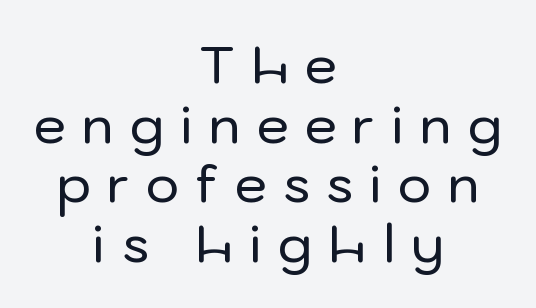
The image shows 51 px sans-serif type, upright; set centered, line spacing 1.17x, unusually wide letter spacing (+0.32 em), not underlined; low stroke contrast and a medium x-height.
